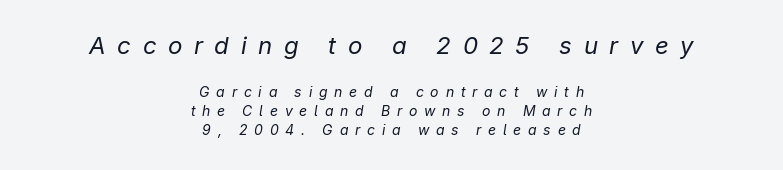
{"italic": "yes", "lean": "right", "slant_degrees": 9, "bold": "no", "underline": "no", "align": "center", "line_spacing": "normal", "line_spacing_ratio": 1.39, "letter_spacing": "wide", "letter_spacing_em": 0.48, "larger_block": "first", "size_ratio": 1.71, "glyph_px": 24}
